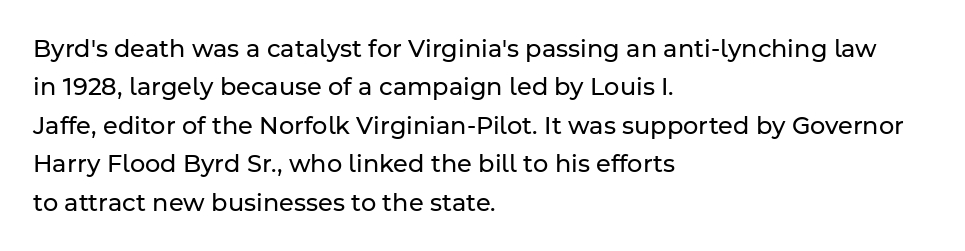
Q: Is the text bold? A: No.
Q: Is the text italic (slanted)? A: No, it is upright.
Q: Is the text underlined? A: No.
Q: How is the paragraph aligned? A: Left-aligned.
Q: Is the spacing between letters normal or unusually wide? A: Normal.
Q: Is the spacing between lines tight, normal or loose? A: Normal.
